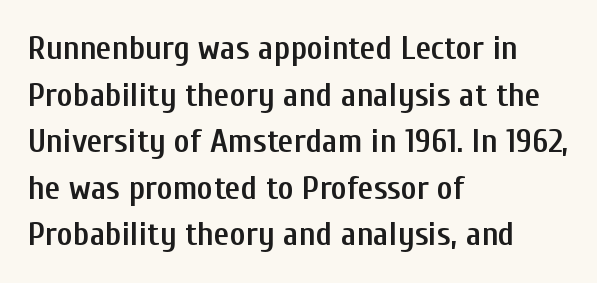
{"serif": "no", "italic": "no", "bold": "semi", "weight": "semibold", "width": "condensed", "stroke_contrast": "low", "x_height": "medium", "monospaced": "no", "underline": "no", "align": "left", "line_spacing": "normal", "line_spacing_ratio": 1.37, "letter_spacing": "normal", "letter_spacing_em": 0.0, "glyph_px": 34}
